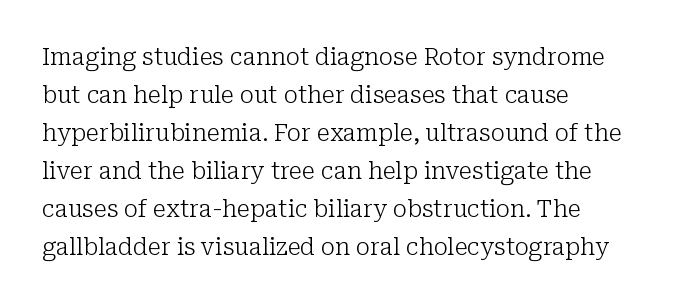
The image shows 24 px text type, upright; set left-aligned, normal line spacing (1.58x), normal letter spacing, not underlined.
